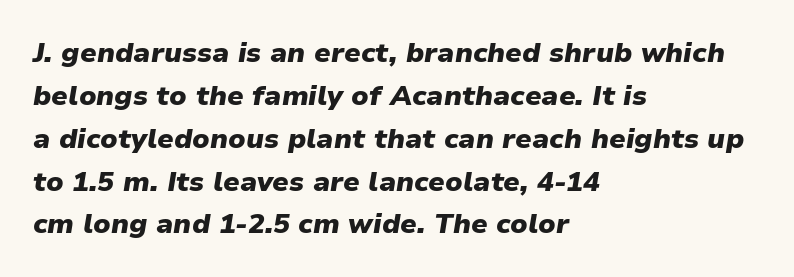
The image shows 28 px heavy type, italic (leaning right); set left-aligned, normal line spacing (1.53x), normal letter spacing, not underlined; low stroke contrast and a medium x-height.
